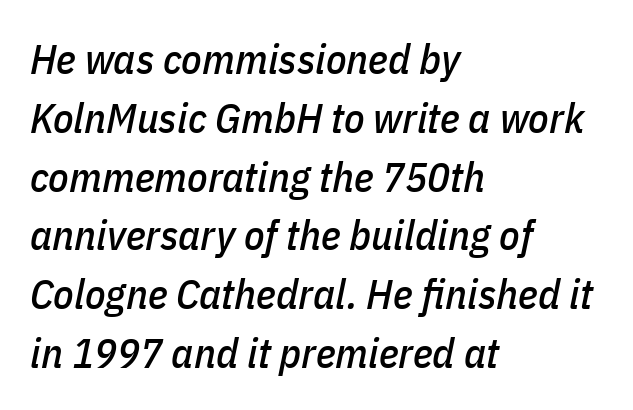
{"italic": "yes", "lean": "right", "slant_degrees": 11, "width": "condensed", "stroke_contrast": "low", "x_height": "medium", "monospaced": "no", "underline": "no", "align": "left", "line_spacing": "normal", "line_spacing_ratio": 1.4, "letter_spacing": "normal", "letter_spacing_em": 0.0, "glyph_px": 42}
